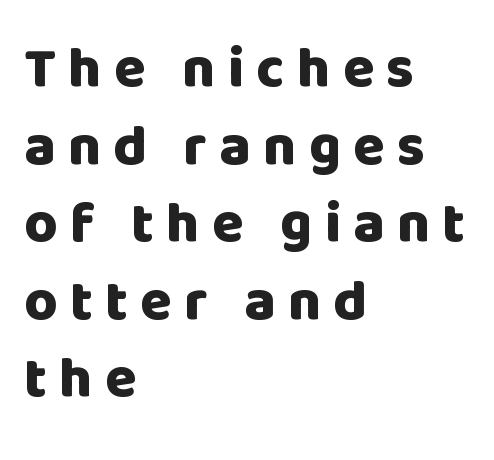
Q: Is the text bold? A: Yes.
Q: Is the text italic (slanted)? A: No, it is upright.
Q: Is the typeface a serif or a sans-serif typeface? A: Sans-serif.
Q: Is the text underlined? A: No.
Q: How is the paragraph aligned? A: Left-aligned.
Q: Is the spacing between letters normal or unusually wide? A: Unusually wide.
Q: Is the spacing between lines tight, normal or loose? A: Normal.
Q: Width (condensed, normal, or wide)? A: Normal.
Q: Stroke contrast? A: Low.
Q: x-height? A: Large.
Q: Monospaced? A: No.
